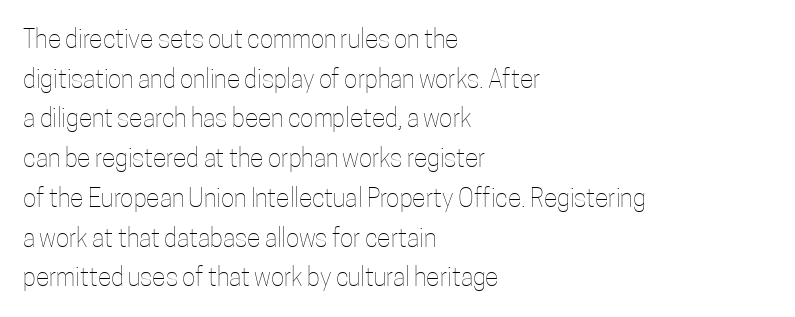
Q: Is the text bold? A: No.
Q: Is the text italic (slanted)? A: No, it is upright.
Q: Is the text underlined? A: No.
Q: How is the paragraph aligned? A: Left-aligned.
Q: Is the spacing between letters normal or unusually wide? A: Normal.
Q: Is the spacing between lines tight, normal or loose? A: Normal.
